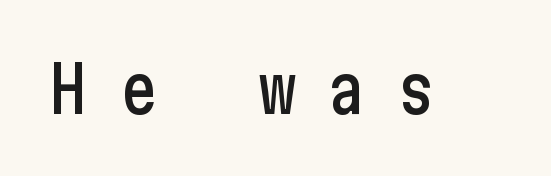
The image shows 65 px condensed sans-serif type, upright; set unusually wide letter spacing (+0.47 em), not underlined; low stroke contrast and a medium x-height.
